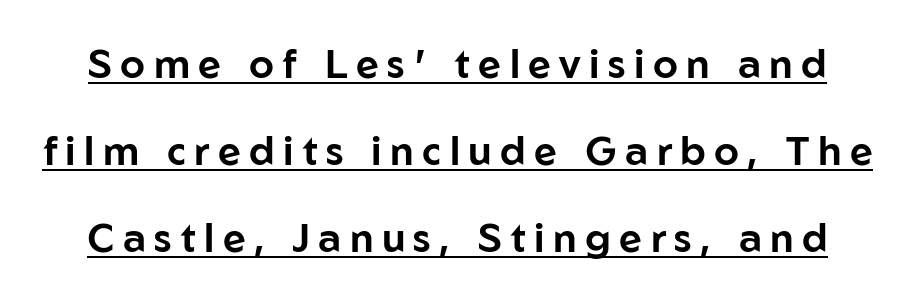
The letters stand upright; this is a roman face. Leading: increased. A rule runs beneath these lines of type. Between one letter and the next there's a generous, obvious gap. A typesetter would label this face a sans. Looks like regular typesetting: each glyph gets only the width it needs.
